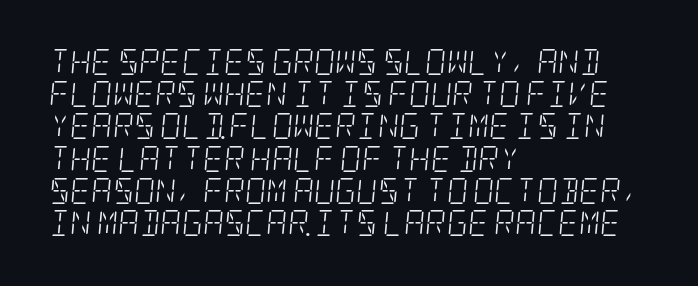
The image shows 26 px text type, italic (leaning right); set left-aligned, line spacing 1.24x, normal letter spacing, not underlined.
